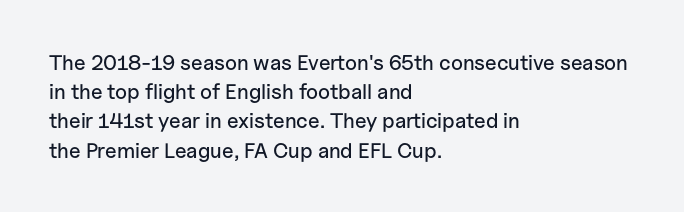
Q: Is the text italic (slanted)? A: No, it is upright.
Q: Is the text underlined? A: No.
Q: How is the paragraph aligned? A: Left-aligned.
Q: Is the spacing between letters normal or unusually wide? A: Normal.
Q: Is the spacing between lines tight, normal or loose? A: Normal.
